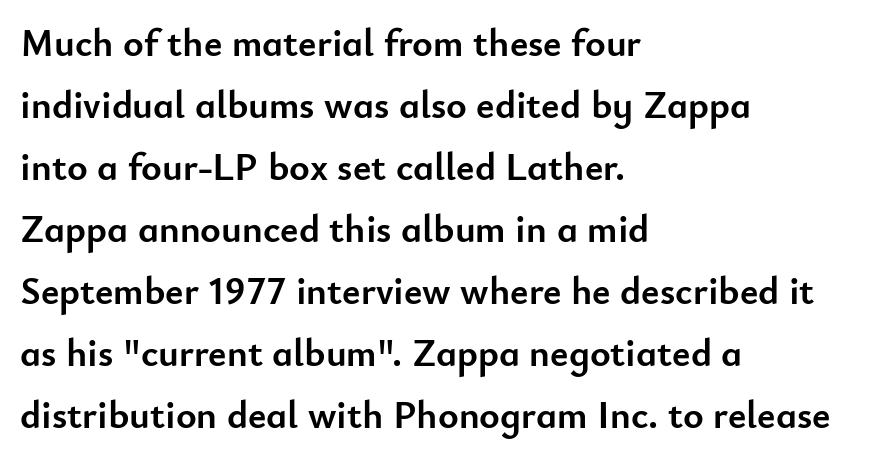
The image shows 39 px semibold sans-serif type, upright; set left-aligned, normal line spacing (1.59x), normal letter spacing, not underlined; low stroke contrast and a small x-height.
